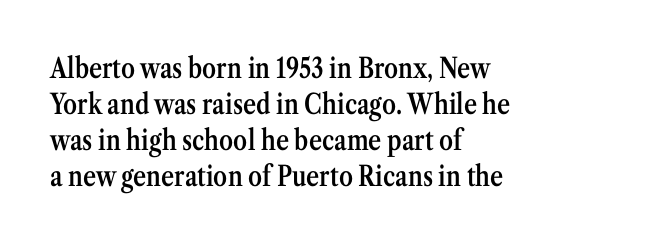
Q: Is the text bold? A: Semi-bold.
Q: Is the text italic (slanted)? A: No, it is upright.
Q: Is the typeface a serif or a sans-serif typeface? A: Serif.
Q: Is the text underlined? A: No.
Q: How is the paragraph aligned? A: Left-aligned.
Q: Is the spacing between letters normal or unusually wide? A: Normal.
Q: Is the spacing between lines tight, normal or loose? A: Normal.
Q: Width (condensed, normal, or wide)? A: Condensed.
Q: Stroke contrast? A: Medium.
Q: x-height? A: Medium.
Q: Monospaced? A: No.
